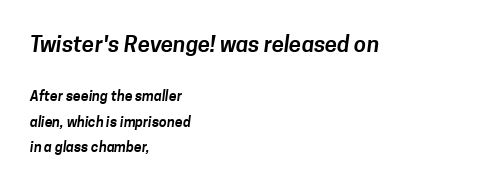
{"underline": "no", "align": "left", "line_spacing_ratio": 1.81, "letter_spacing": "normal", "letter_spacing_em": 0.0, "larger_block": "first", "size_ratio": 1.57, "glyph_px": 22}
